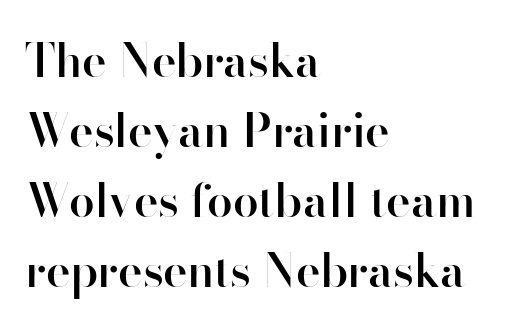
The image shows 46 px semibold sans-serif type, upright; set left-aligned, normal line spacing (1.52x), normal letter spacing, not underlined; high stroke contrast and a small x-height.
